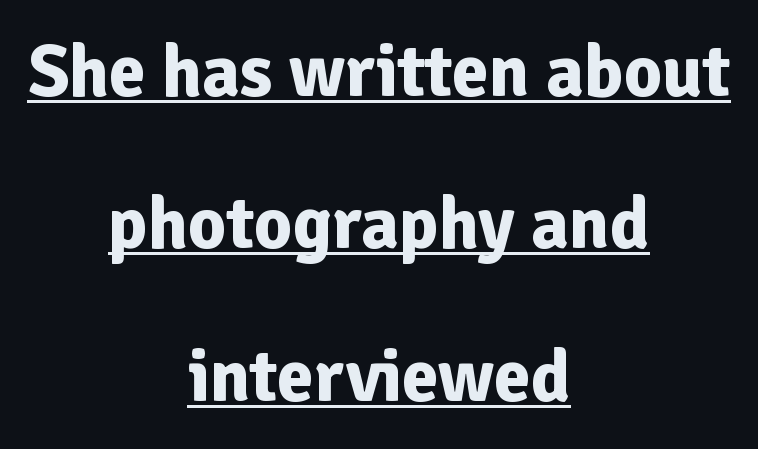
Classification — sans serif. Glance below the letters and you will spot a drawn line. These lines were composed using upright roman letters. Line spacing here is loose. This rendering leaves character spacing at its baseline value.
